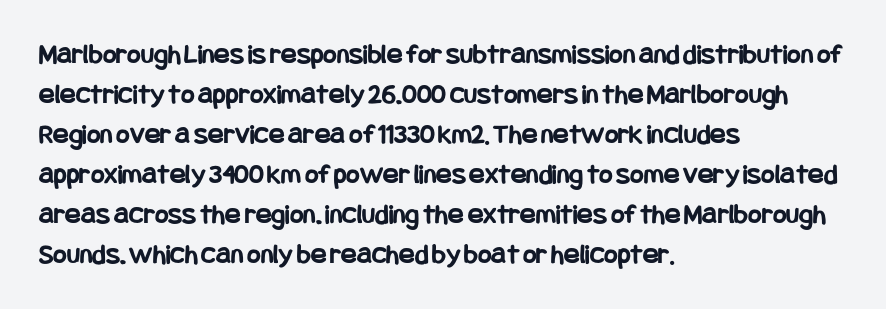
{"serif": "no", "italic": "no", "bold": "yes", "weight": "bold", "width": "condensed", "stroke_contrast": "low", "x_height": "large", "underline": "no", "align": "left", "line_spacing": "normal", "line_spacing_ratio": 1.38, "letter_spacing": "normal", "letter_spacing_em": 0.0, "glyph_px": 29}
